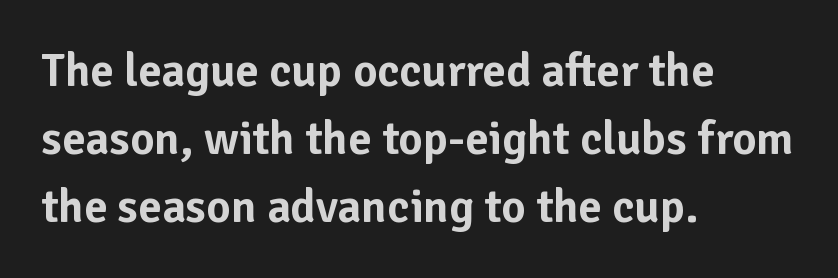
The image shows 47 px sans-serif type, upright; set left-aligned, normal line spacing (1.45x), normal letter spacing, not underlined; low stroke contrast and a medium x-height.
